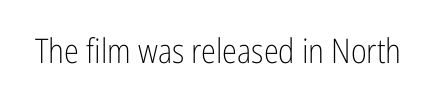
The image shows 34 px light, condensed sans-serif type, upright; set normal letter spacing, not underlined; low stroke contrast and a medium x-height.
